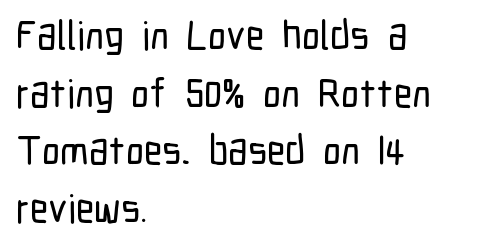
{"serif": "no", "italic": "no", "width": "condensed", "stroke_contrast": "low", "x_height": "medium", "monospaced": "no", "underline": "no", "align": "left", "line_spacing": "normal", "line_spacing_ratio": 1.44, "letter_spacing": "normal", "letter_spacing_em": 0.0, "glyph_px": 40}
